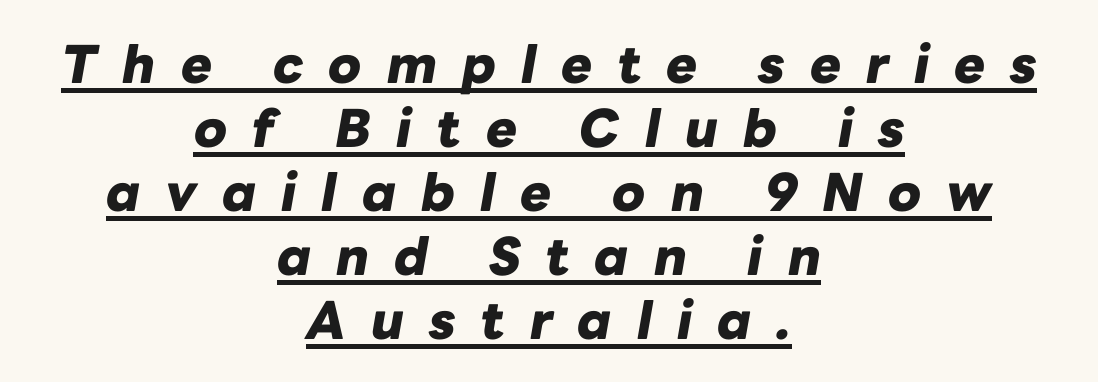
Q: Is the text bold? A: Yes.
Q: Is the text italic (slanted)? A: Yes, it leans right by about 10 degrees.
Q: Is the text underlined? A: Yes.
Q: How is the paragraph aligned? A: Centered.
Q: Is the spacing between letters normal or unusually wide? A: Unusually wide.
Q: Width (condensed, normal, or wide)? A: Normal.
Q: Stroke contrast? A: Low.
Q: x-height? A: Medium.
Q: Monospaced? A: No.
